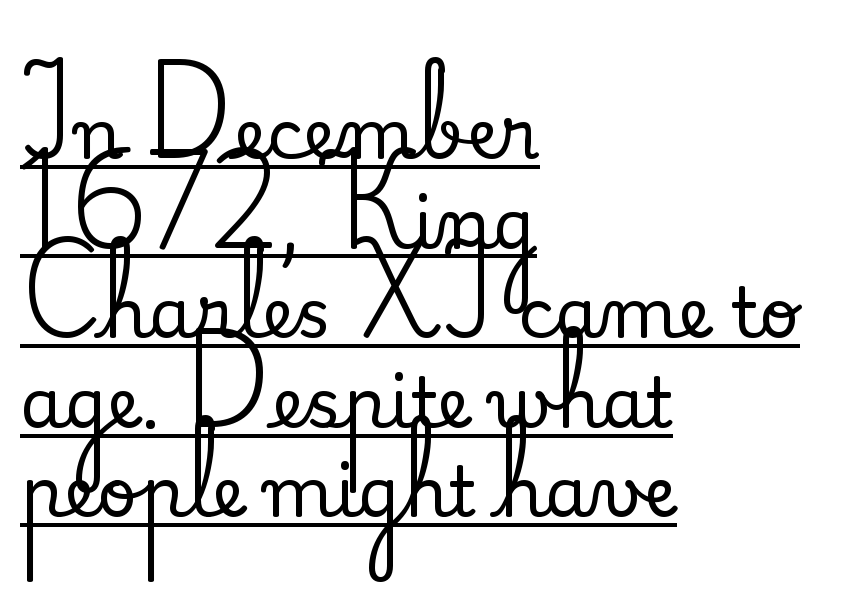
{"serif": "yes", "italic": "no", "width": "normal", "stroke_contrast": "medium", "x_height": "small", "monospaced": "no", "underline": "yes", "align": "left", "line_spacing": "normal", "line_spacing_ratio": 1.28, "letter_spacing": "normal", "letter_spacing_em": 0.0, "glyph_px": 70}
